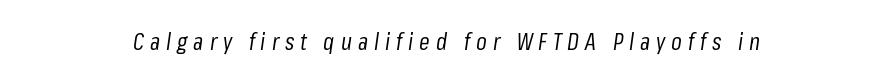
The image shows 24 px text type, italic (leaning right); set centered, unusually wide letter spacing (+0.25 em), not underlined.
